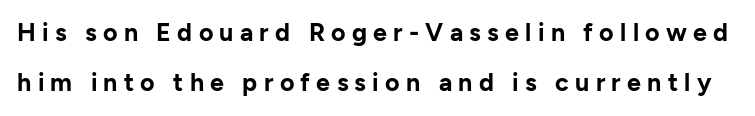
The image shows 25 px bold type, upright; set loose line spacing (2.02x), unusually wide letter spacing (+0.25 em), not underlined.
